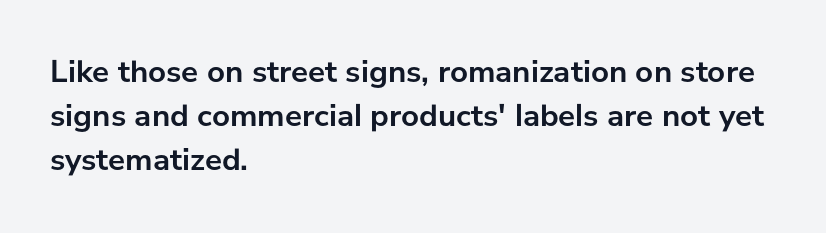
Q: Is the text bold? A: Yes.
Q: Is the text italic (slanted)? A: No, it is upright.
Q: Is the typeface a serif or a sans-serif typeface? A: Sans-serif.
Q: Is the text underlined? A: No.
Q: How is the paragraph aligned? A: Left-aligned.
Q: Is the spacing between letters normal or unusually wide? A: Normal.
Q: Is the spacing between lines tight, normal or loose? A: Normal.
Q: Width (condensed, normal, or wide)? A: Normal.
Q: Stroke contrast? A: Low.
Q: x-height? A: Medium.
Q: Monospaced? A: No.
